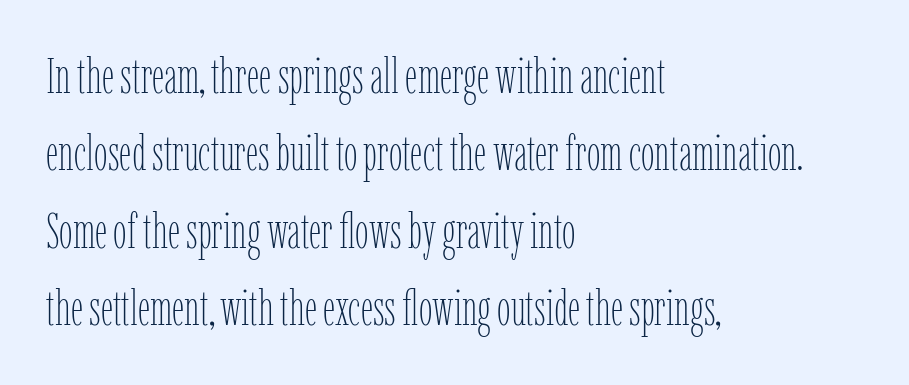
The space between consecutive lines is moderate. The face used here is proportionally spaced, like ordinary book or web type. Rule under the text: the space is simply empty. The specimen reads as upright at a glance. Left-aligned paragraph, ragged on the right.
